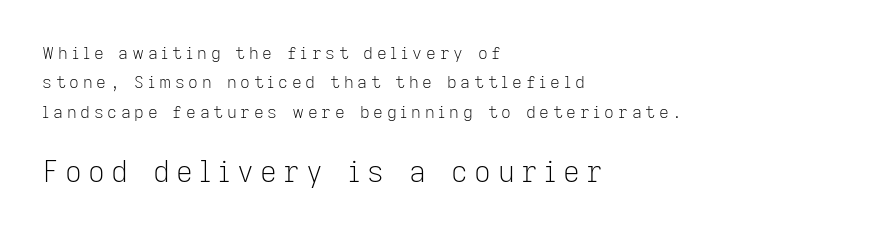
The image shows 29 px light sans-serif type, upright; set left-aligned, line spacing 1.73x, unusually wide letter spacing (+0.22 em), not underlined; the second (bottom) block is 1.71x larger; low stroke contrast and a medium x-height.
